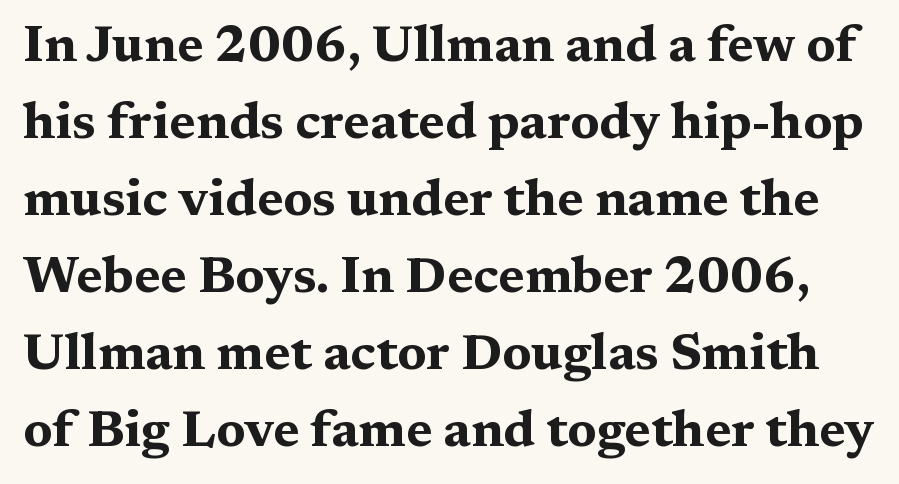
{"serif": "yes", "italic": "no", "bold": "yes", "weight": "bold", "width": "wide", "stroke_contrast": "medium", "x_height": "medium", "monospaced": "no", "underline": "no", "line_spacing": "normal", "line_spacing_ratio": 1.51, "letter_spacing": "normal", "letter_spacing_em": 0.0, "glyph_px": 51}
